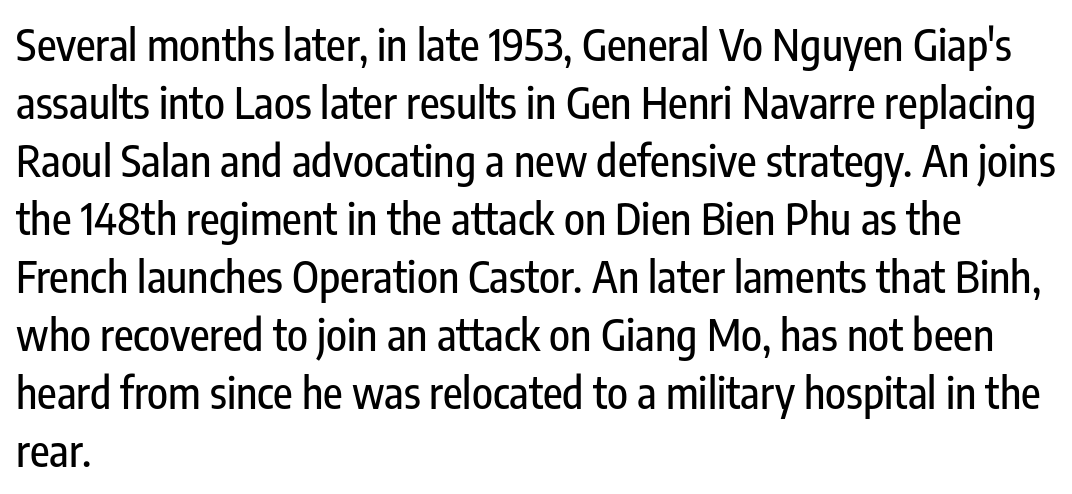
The letters advance in unequal steps, a hallmark of proportional type. These lines were composed using upright roman letters. A typesetter would label this face a sans. If you drew a ruler down the left edge, every line would touch it. Compared with typical body copy, the letter spacing here is the same.
